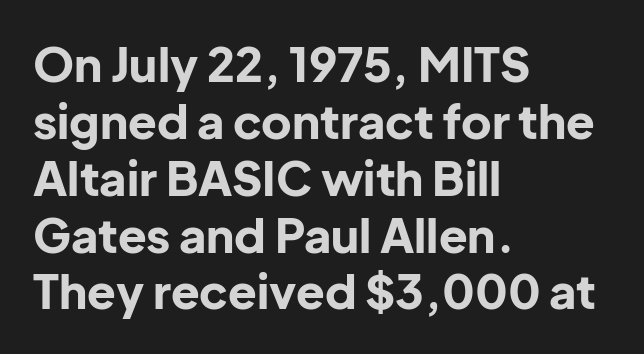
The image shows 47 px bold sans-serif type, upright; set left-aligned, line spacing 1.21x, normal letter spacing, not underlined; low stroke contrast and a medium x-height.
